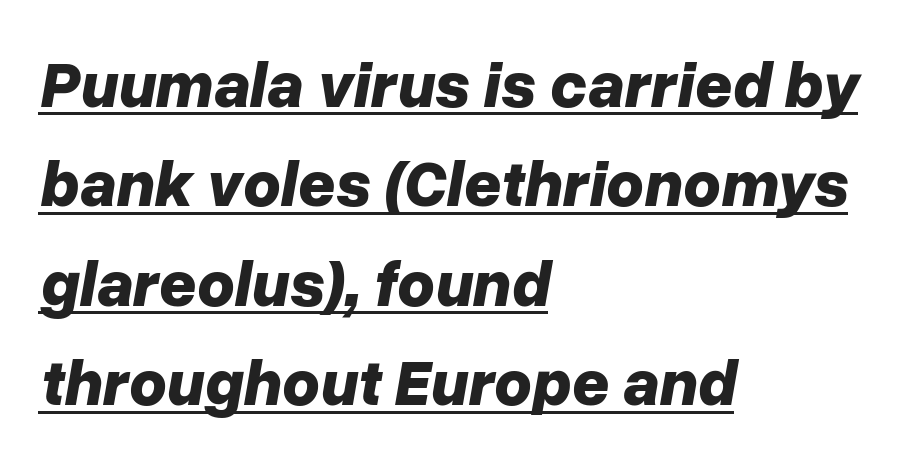
Q: Is the text bold? A: Yes.
Q: Is the text italic (slanted)? A: Yes, it leans right by about 10 degrees.
Q: Is the text underlined? A: Yes.
Q: How is the paragraph aligned? A: Left-aligned.
Q: Is the spacing between letters normal or unusually wide? A: Normal.
Q: Is the spacing between lines tight, normal or loose? A: Normal.
Q: Width (condensed, normal, or wide)? A: Normal.
Q: Stroke contrast? A: Low.
Q: x-height? A: Medium.
Q: Monospaced? A: No.
